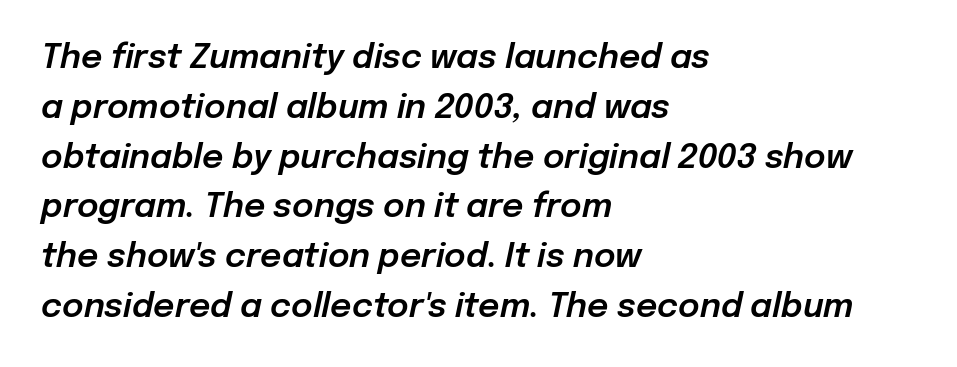
{"italic": "yes", "lean": "right", "slant_degrees": 12, "width": "normal", "stroke_contrast": "low", "x_height": "medium", "monospaced": "no", "underline": "no", "align": "left", "line_spacing": "normal", "line_spacing_ratio": 1.51, "letter_spacing": "normal", "letter_spacing_em": 0.0, "glyph_px": 33}
